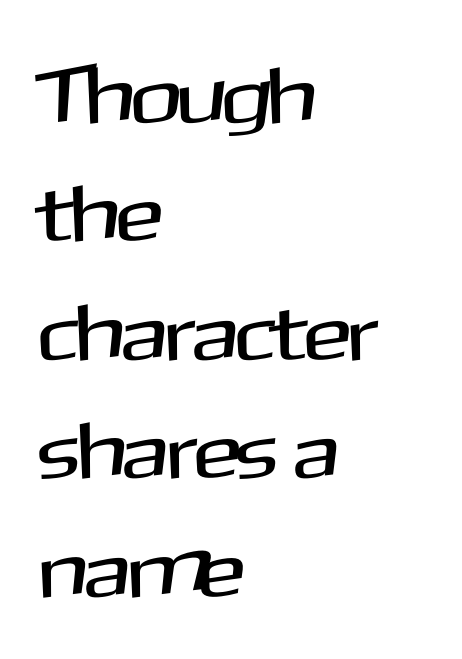
Q: Is the text italic (slanted)? A: No, it is upright.
Q: Is the typeface a serif or a sans-serif typeface? A: Sans-serif.
Q: Is the text underlined? A: No.
Q: How is the paragraph aligned? A: Left-aligned.
Q: Is the spacing between letters normal or unusually wide? A: Normal.
Q: Is the spacing between lines tight, normal or loose? A: Normal.
Q: Width (condensed, normal, or wide)? A: Normal.
Q: Stroke contrast? A: Medium.
Q: x-height? A: Medium.
Q: Monospaced? A: No.
